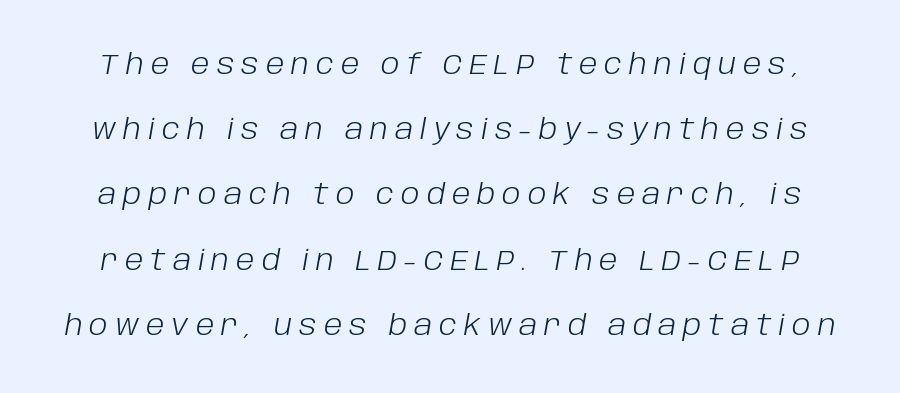
{"italic": "yes", "lean": "right", "slant_degrees": 10, "bold": "no", "weight": "light", "width": "normal", "stroke_contrast": "low", "x_height": "large", "monospaced": "no", "underline": "no", "line_spacing": "loose", "line_spacing_ratio": 2.33, "letter_spacing": "wide", "letter_spacing_em": 0.25, "glyph_px": 28}
